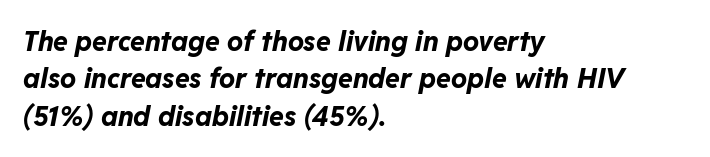
Q: Is the text bold? A: Yes.
Q: Is the text italic (slanted)? A: Yes, it leans right by about 11 degrees.
Q: Is the text underlined? A: No.
Q: How is the paragraph aligned? A: Left-aligned.
Q: Is the spacing between letters normal or unusually wide? A: Normal.
Q: Is the spacing between lines tight, normal or loose? A: Normal.
